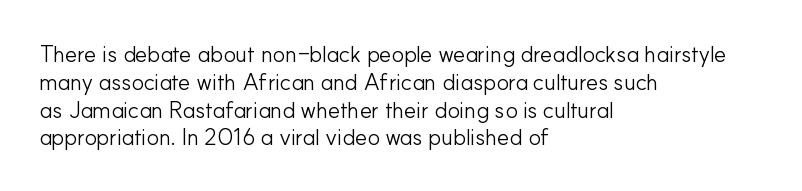
Q: Is the text bold? A: No.
Q: Is the text italic (slanted)? A: No, it is upright.
Q: Is the text underlined? A: No.
Q: How is the paragraph aligned? A: Left-aligned.
Q: Is the spacing between letters normal or unusually wide? A: Normal.
